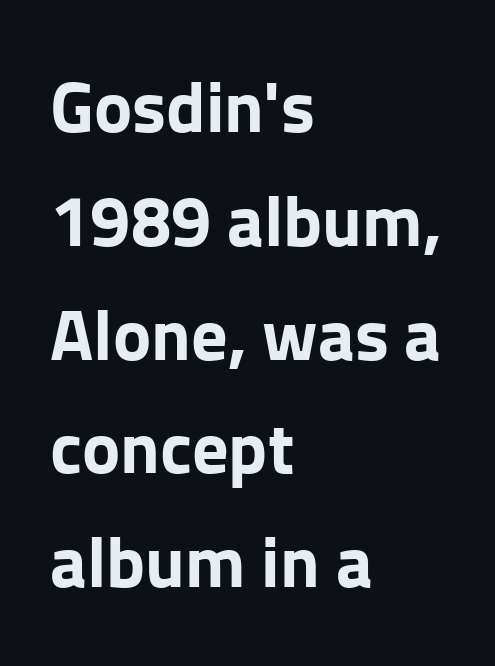
You could not count columns in this text — the font is proportionally spaced. The letters sit at their default tracking, neither squeezed nor spread. Notice how the passage keeps a crisp vertical edge on the left only. The specimen omits any rule beneath the text block's lines.
